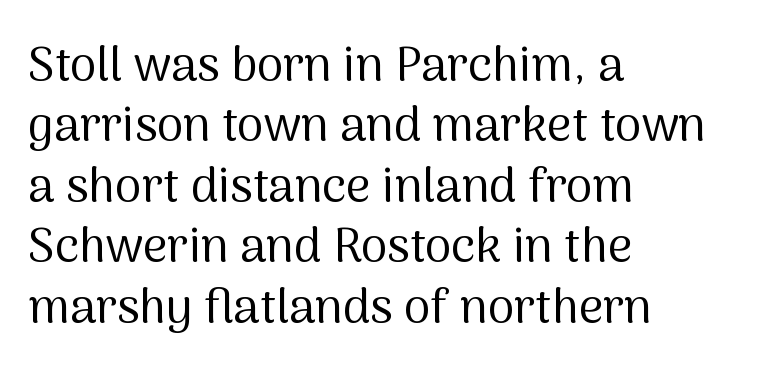
The image shows 48 px regular-weight sans-serif type, upright; set left-aligned, normal line spacing (1.26x), normal letter spacing, not underlined; medium stroke contrast and a medium x-height.
